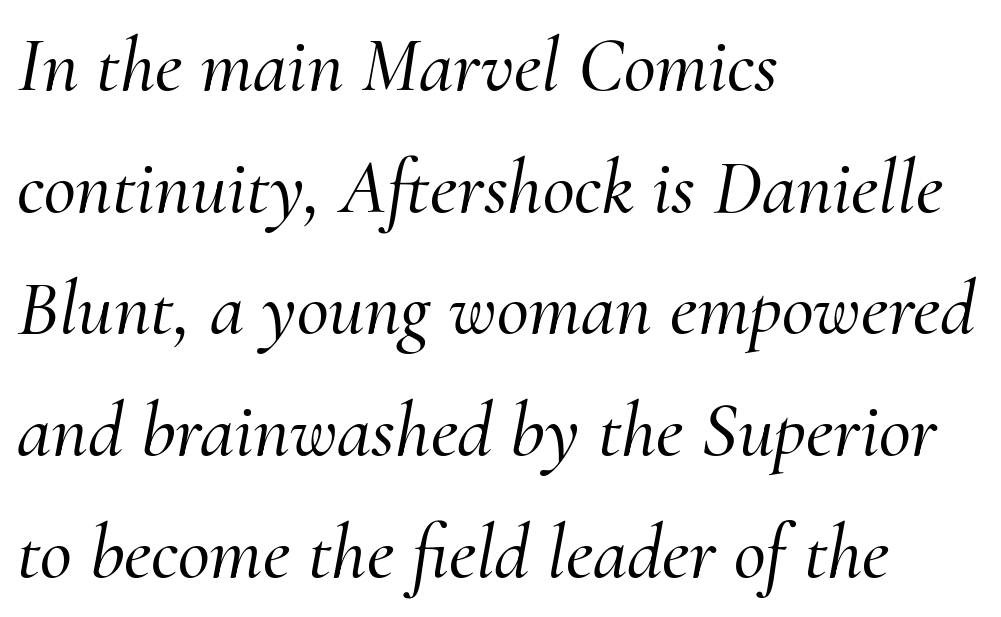
Q: Is the text italic (slanted)? A: Yes, it leans right by about 10 degrees.
Q: Is the typeface a serif or a sans-serif typeface? A: Serif.
Q: Is the text underlined? A: No.
Q: How is the paragraph aligned? A: Left-aligned.
Q: Is the spacing between letters normal or unusually wide? A: Normal.
Q: Is the spacing between lines tight, normal or loose? A: Normal.
Q: Width (condensed, normal, or wide)? A: Normal.
Q: Stroke contrast? A: Medium.
Q: x-height? A: Small.
Q: Monospaced? A: No.
